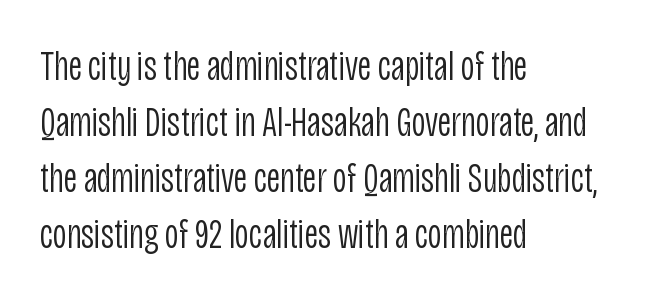
The image shows 43 px light, condensed sans-serif type, upright; set left-aligned, normal line spacing (1.3x), normal letter spacing, not underlined; low stroke contrast and a large x-height.
